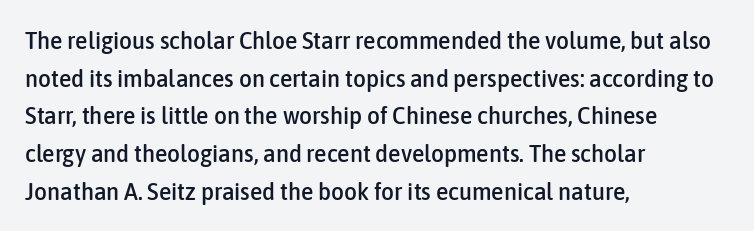
The image shows 25 px text type, upright; set left-aligned, normal line spacing (1.51x), normal letter spacing, not underlined.
